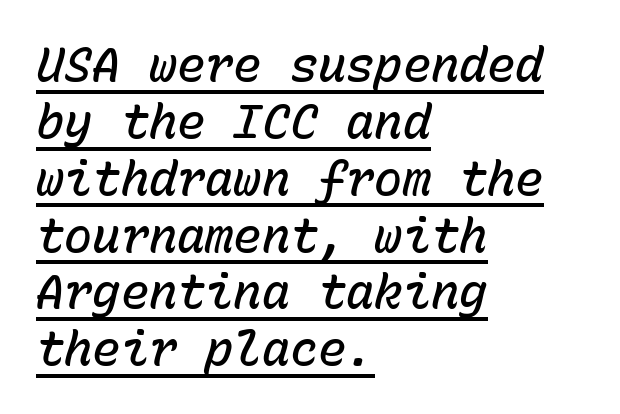
The image shows 47 px semibold type, italic (leaning right), monospaced; set left-aligned, line spacing 1.21x, normal letter spacing, underlined; low stroke contrast and a medium x-height.
